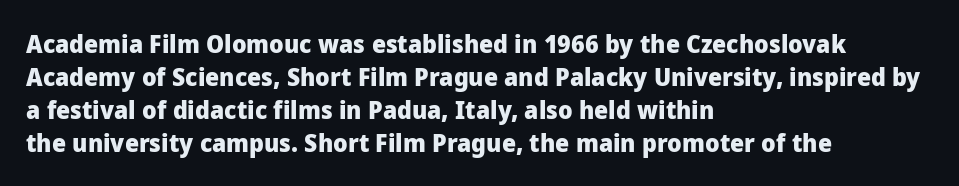
Q: Is the text bold? A: Yes.
Q: Is the text italic (slanted)? A: No, it is upright.
Q: Is the text underlined? A: No.
Q: How is the paragraph aligned? A: Left-aligned.
Q: Is the spacing between letters normal or unusually wide? A: Normal.
Q: Is the spacing between lines tight, normal or loose? A: Normal.
